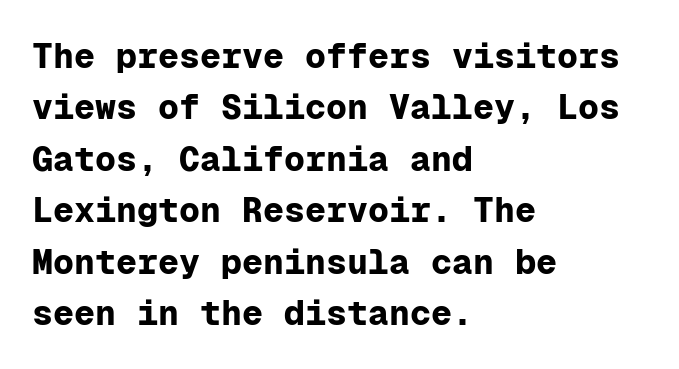
Q: Is the text bold? A: Yes.
Q: Is the text italic (slanted)? A: No, it is upright.
Q: Is the typeface a serif or a sans-serif typeface? A: Sans-serif.
Q: Is the text underlined? A: No.
Q: How is the paragraph aligned? A: Left-aligned.
Q: Is the spacing between letters normal or unusually wide? A: Normal.
Q: Is the spacing between lines tight, normal or loose? A: Normal.
Q: Width (condensed, normal, or wide)? A: Normal.
Q: Stroke contrast? A: Low.
Q: x-height? A: Medium.
Q: Monospaced? A: Yes.
